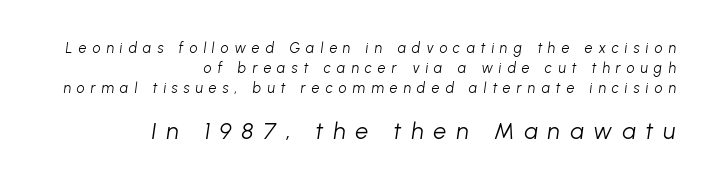
Q: Is the text bold? A: No.
Q: Is the text italic (slanted)? A: Yes, it leans right by about 8 degrees.
Q: Is the text underlined? A: No.
Q: How is the paragraph aligned? A: Right-aligned.
Q: Is the spacing between letters normal or unusually wide? A: Unusually wide.
Q: Is the spacing between lines tight, normal or loose? A: Normal.
Q: Which block of text is set in a larger size, the first (top) or the second (bottom)? A: The second (bottom) one.
